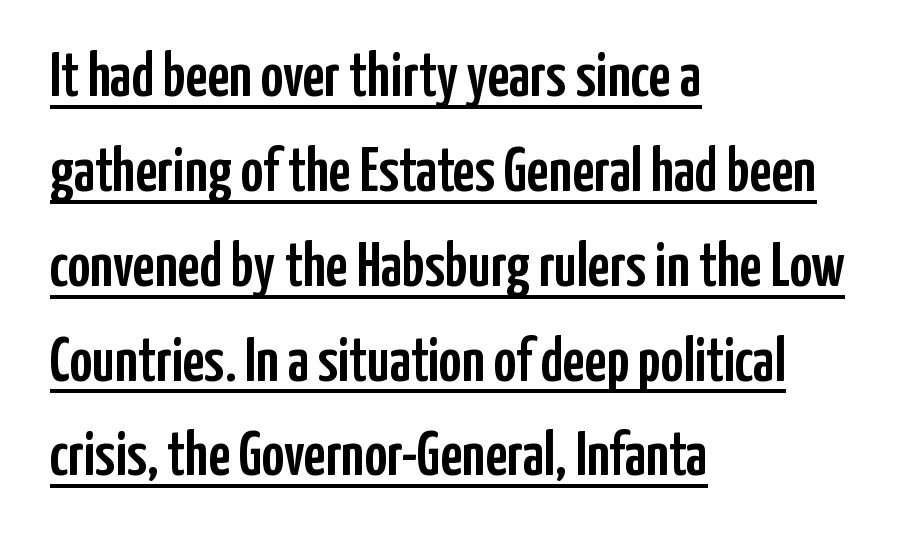
Style check: upright. Proportional: the letters do not fall into vertical columns. Does the type have serifs? No, each stem ends abruptly. This rendering uses left alignment, leaving the right contour irregular. The leading is moderate, giving the passage an even texture.
